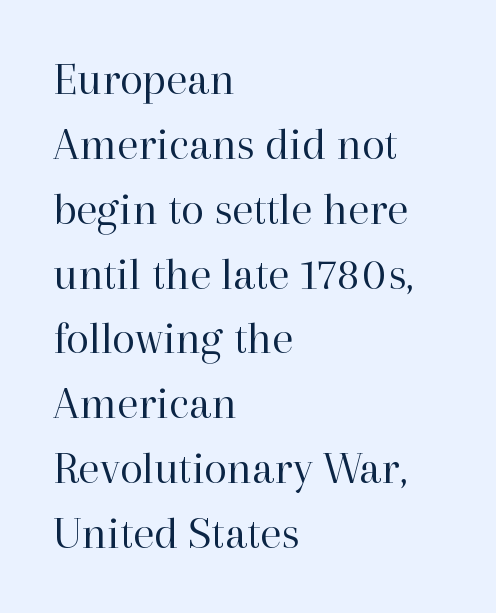
Q: Is the text bold? A: No.
Q: Is the text italic (slanted)? A: No, it is upright.
Q: Is the typeface a serif or a sans-serif typeface? A: Serif.
Q: Is the text underlined? A: No.
Q: How is the paragraph aligned? A: Left-aligned.
Q: Is the spacing between letters normal or unusually wide? A: Normal.
Q: Is the spacing between lines tight, normal or loose? A: Normal.
Q: Width (condensed, normal, or wide)? A: Normal.
Q: Stroke contrast? A: High.
Q: x-height? A: Medium.
Q: Monospaced? A: No.
